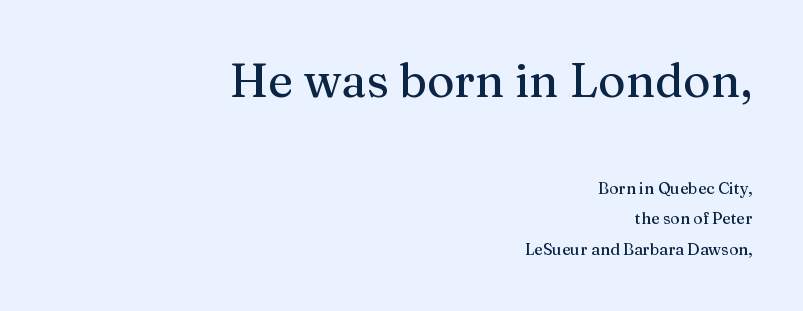
{"serif": "yes", "italic": "no", "width": "normal", "stroke_contrast": "medium", "x_height": "medium", "monospaced": "no", "underline": "no", "align": "right", "line_spacing": "loose", "line_spacing_ratio": 1.9, "letter_spacing": "normal", "letter_spacing_em": 0.0, "larger_block": "first", "size_ratio": 2.94, "glyph_px": 47}
